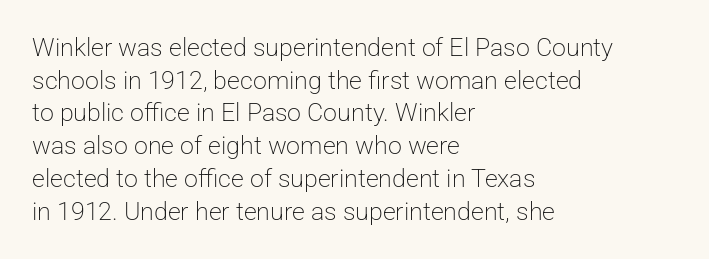
What's the leading like? Ordinary, nothing unusual. The passage shown has conventional tracking throughout. The typography opts for an upright posture over an oblique one. The passage is arranged the way most books set body copy — flush left.
